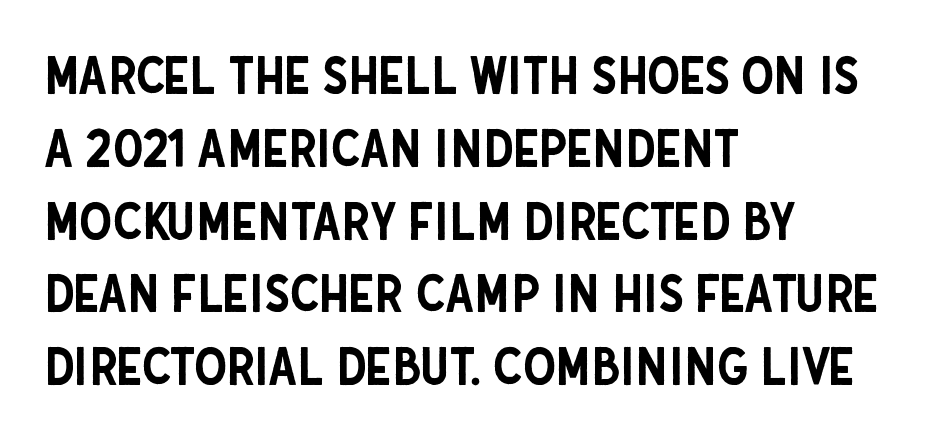
{"serif": "no", "italic": "no", "width": "condensed", "stroke_contrast": "low", "x_height": "large", "monospaced": "no", "underline": "no", "align": "left", "line_spacing": "normal", "line_spacing_ratio": 1.4, "letter_spacing": "normal", "letter_spacing_em": 0.0, "glyph_px": 52}
